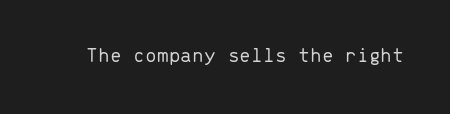
The image shows 21 px text type, upright; set normal letter spacing, not underlined.
